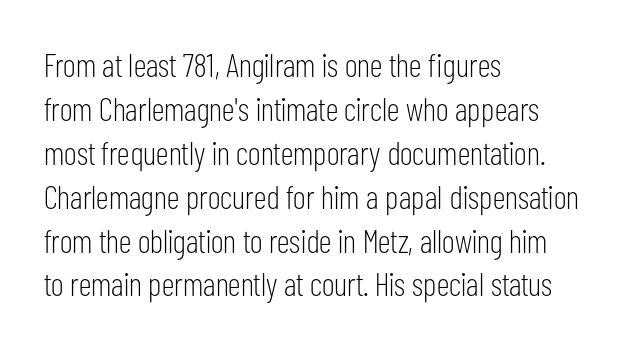
Q: Is the text bold? A: No.
Q: Is the text italic (slanted)? A: No, it is upright.
Q: Is the typeface a serif or a sans-serif typeface? A: Sans-serif.
Q: Is the text underlined? A: No.
Q: How is the paragraph aligned? A: Left-aligned.
Q: Is the spacing between letters normal or unusually wide? A: Normal.
Q: Is the spacing between lines tight, normal or loose? A: Normal.
Q: Width (condensed, normal, or wide)? A: Condensed.
Q: Stroke contrast? A: Low.
Q: x-height? A: Medium.
Q: Monospaced? A: No.
